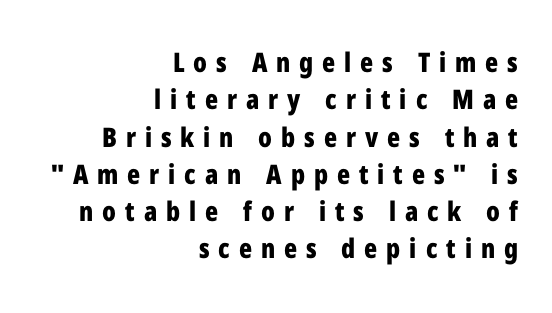
The image shows 27 px bold type, upright; set right-aligned, normal line spacing (1.38x), unusually wide letter spacing (+0.33 em), not underlined.
